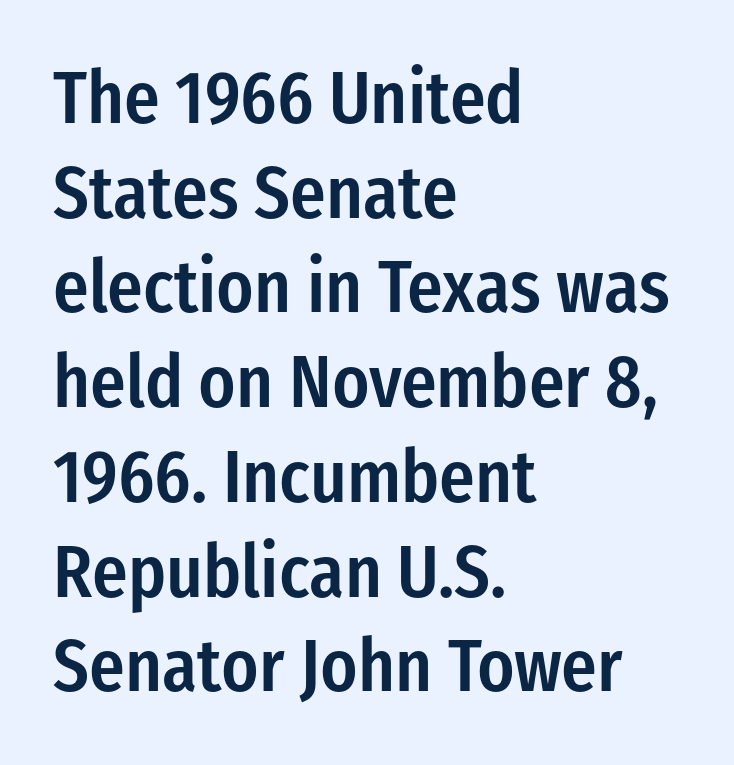
The image shows 74 px semibold, condensed sans-serif type, upright; set left-aligned, normal line spacing (1.28x), normal letter spacing, not underlined; low stroke contrast and a medium x-height.
